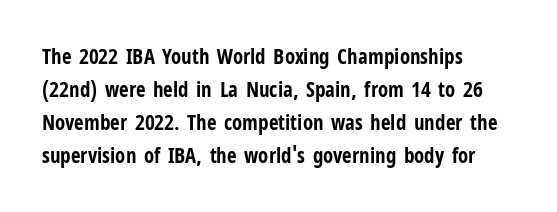
{"italic": "no", "bold": "yes", "underline": "no", "align": "left", "line_spacing": "normal", "line_spacing_ratio": 1.57, "letter_spacing": "normal", "letter_spacing_em": 0.0, "glyph_px": 21}
